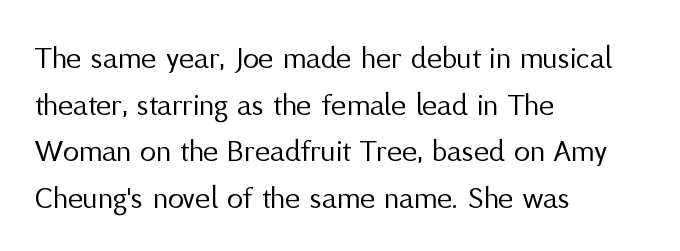
Alignment: flush left. Plain, unruled lines of type. Does the leading feel generous? No, just average. Weight: in the light-to-regular range. The font family rendered here belongs to the sans-serif group.
